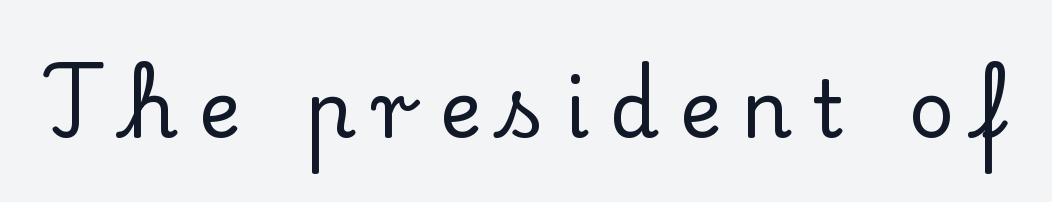
{"serif": "yes", "italic": "no", "width": "normal", "stroke_contrast": "low", "x_height": "small", "monospaced": "no", "underline": "no", "letter_spacing": "wide", "letter_spacing_em": 0.26, "glyph_px": 79}
